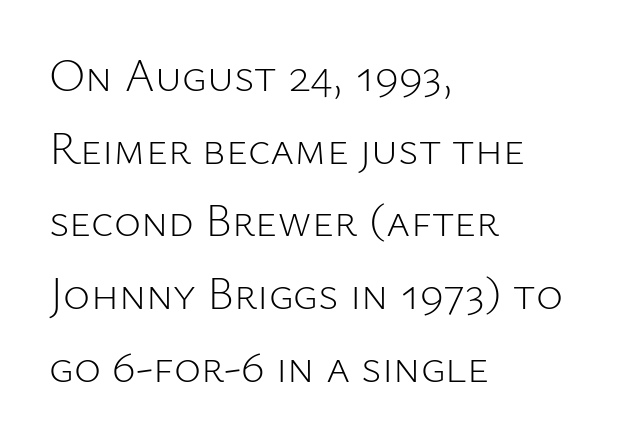
{"serif": "no", "italic": "no", "bold": "no", "weight": "light", "width": "normal", "stroke_contrast": "low", "x_height": "medium", "monospaced": "no", "underline": "no", "align": "left", "line_spacing": "normal", "line_spacing_ratio": 1.58, "letter_spacing": "normal", "letter_spacing_em": 0.0, "glyph_px": 46}
